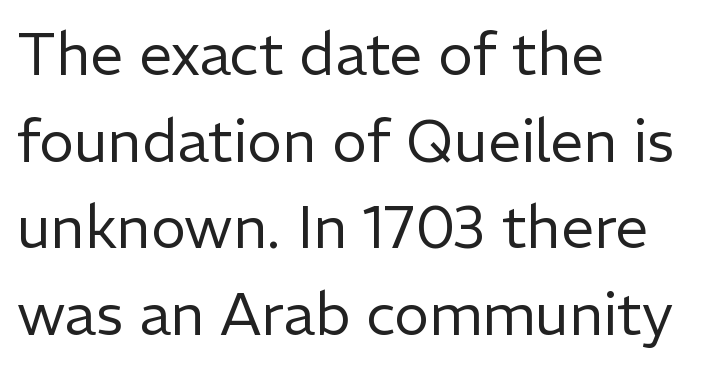
The image shows 59 px regular-weight sans-serif type, upright; set left-aligned, normal line spacing (1.47x), normal letter spacing, not underlined; low stroke contrast and a medium x-height.
